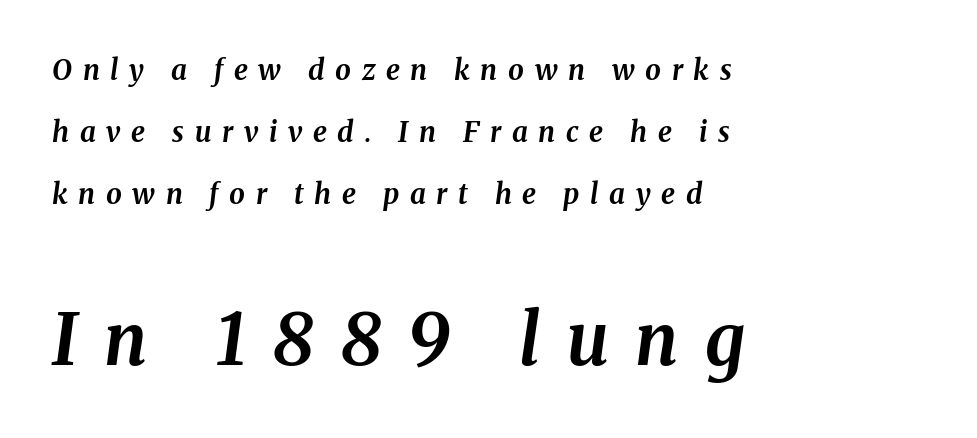
The image shows 71 px bold type, italic (leaning right); set left-aligned, loose line spacing (2.22x), unusually wide letter spacing (+0.38 em), not underlined; the second (bottom) block is 2.54x larger; medium stroke contrast and a medium x-height.
